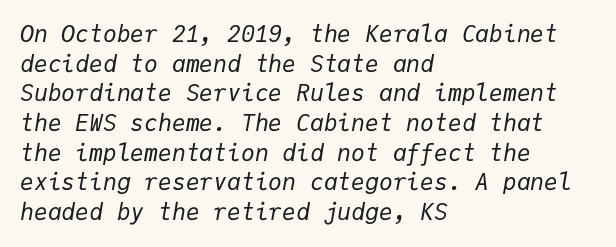
{"italic": "yes", "lean": "right", "slant_degrees": 9, "bold": "no", "underline": "no", "align": "left", "line_spacing": "normal", "line_spacing_ratio": 1.29, "letter_spacing": "normal", "letter_spacing_em": 0.0, "glyph_px": 23}
